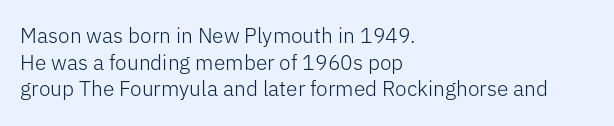
Summary of weight: not heavy and not bold. The vertical gap from one line to the next is medium. The type is set solid horizontally, with unmodified tracking. No italicization has been applied; the sample stays upright. The paragraph shown leans on its left margin. The gap between lines stays unmarked.
